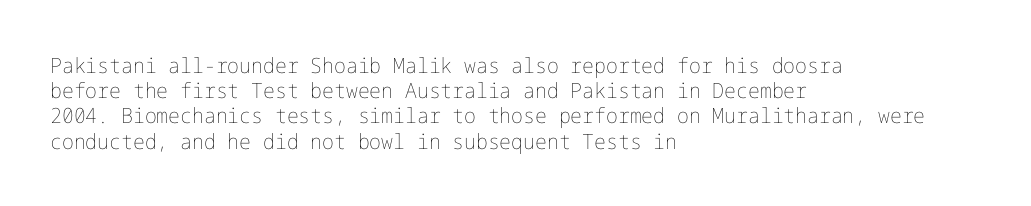
The image shows 21 px text type, upright; set left-aligned, line spacing 1.2x, normal letter spacing, not underlined.
